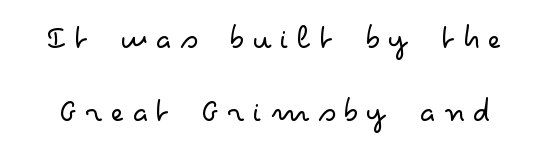
Descenders are the only things crossing below the line. Vertical spacing — loose. Stroke mass is kept to a normal reading level or below. A roman cut, with each character standing at attention.
